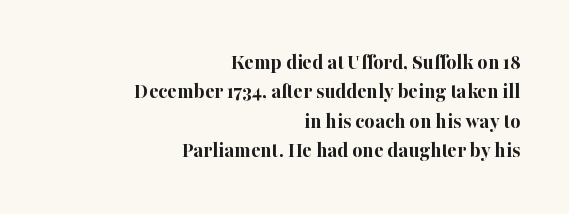
{"italic": "no", "bold": "yes", "underline": "no", "align": "right", "line_spacing": "normal", "line_spacing_ratio": 1.34, "letter_spacing": "normal", "letter_spacing_em": 0.0, "glyph_px": 22}
